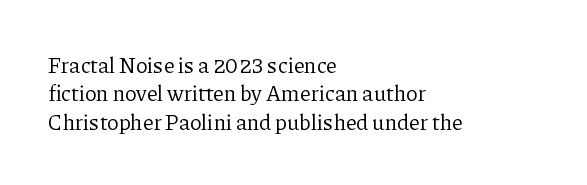
The image shows 22 px text type, upright; set left-aligned, normal line spacing (1.29x), normal letter spacing, not underlined.
